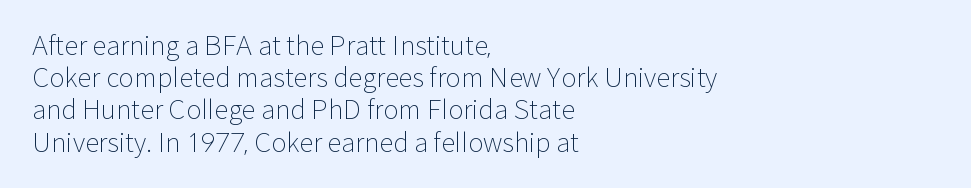
Q: Is the text bold? A: No.
Q: Is the text italic (slanted)? A: No, it is upright.
Q: Is the text underlined? A: No.
Q: How is the paragraph aligned? A: Left-aligned.
Q: Is the spacing between letters normal or unusually wide? A: Normal.
